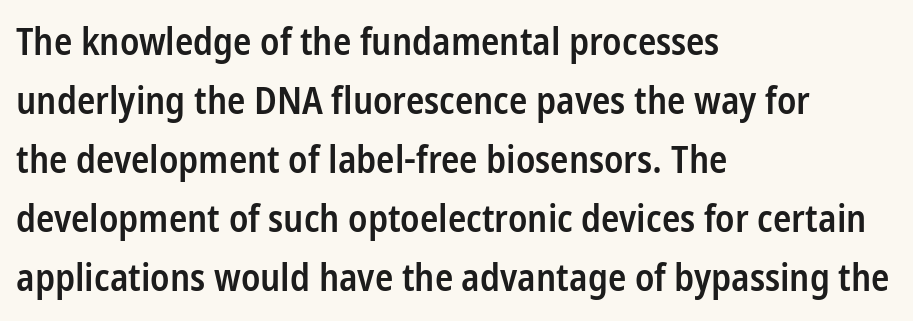
The image shows 38 px semibold, condensed sans-serif type, upright; set left-aligned, normal line spacing (1.55x), normal letter spacing, not underlined; low stroke contrast and a medium x-height.
